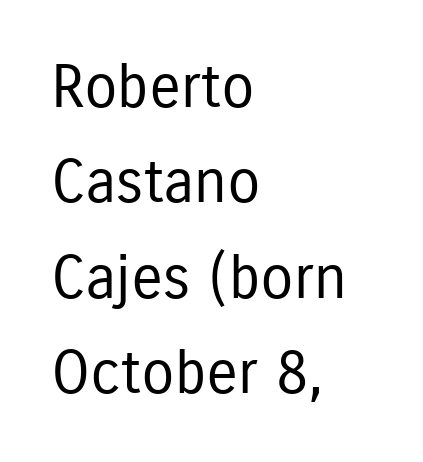
Compared with a typical body face, this is equally light or lighter still. Is this a fixed-width face? No — the glyphs have proportional, varying widths. Normally led — the rows are evenly, conventionally spaced. Nope, no serifs anywhere on these letters.
